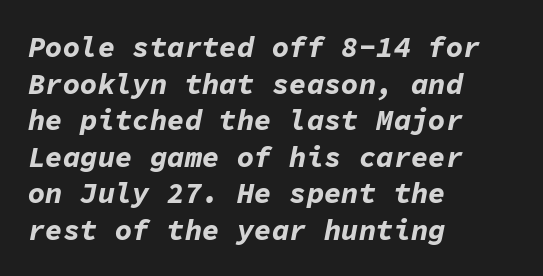
Q: Is the text bold? A: Yes.
Q: Is the text italic (slanted)? A: Yes, it leans right by about 11 degrees.
Q: Is the text underlined? A: No.
Q: How is the paragraph aligned? A: Left-aligned.
Q: Is the spacing between letters normal or unusually wide? A: Normal.
Q: Is the spacing between lines tight, normal or loose? A: Normal.
Q: Width (condensed, normal, or wide)? A: Normal.
Q: Stroke contrast? A: Low.
Q: x-height? A: Medium.
Q: Monospaced? A: Yes.
